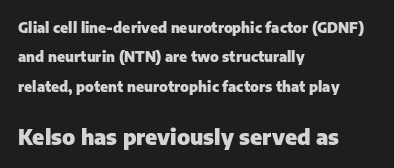
Q: Is the text bold? A: Yes.
Q: Is the text italic (slanted)? A: No, it is upright.
Q: Is the text underlined? A: No.
Q: How is the paragraph aligned? A: Left-aligned.
Q: Is the spacing between letters normal or unusually wide? A: Normal.
Q: Is the spacing between lines tight, normal or loose? A: Loose.
Q: Which block of text is set in a larger size, the first (top) or the second (bottom)? A: The second (bottom) one.
